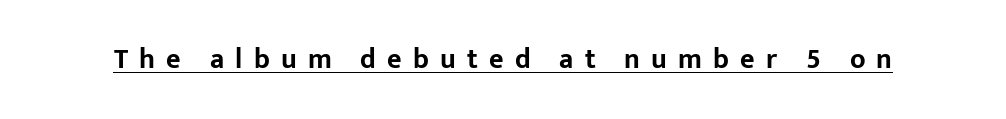
Q: Is the text bold? A: Yes.
Q: Is the text italic (slanted)? A: No, it is upright.
Q: Is the typeface a serif or a sans-serif typeface? A: Sans-serif.
Q: Is the text underlined? A: Yes.
Q: Is the spacing between letters normal or unusually wide? A: Unusually wide.
Q: Width (condensed, normal, or wide)? A: Normal.
Q: Stroke contrast? A: Low.
Q: x-height? A: Medium.
Q: Monospaced? A: No.
